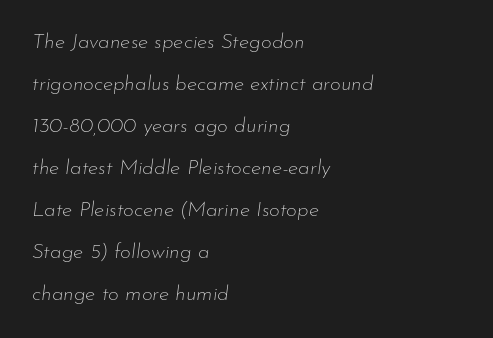
Spacing between characters is what you'd get straight out of the box. The line-height multiplier appears high, well above default. Horizontal alignment here is leftward, the default for most running prose. Caption: face not bold, strokes unweighted. Underlining? Definitely not there. Observe the lean: these are italic letterforms.
